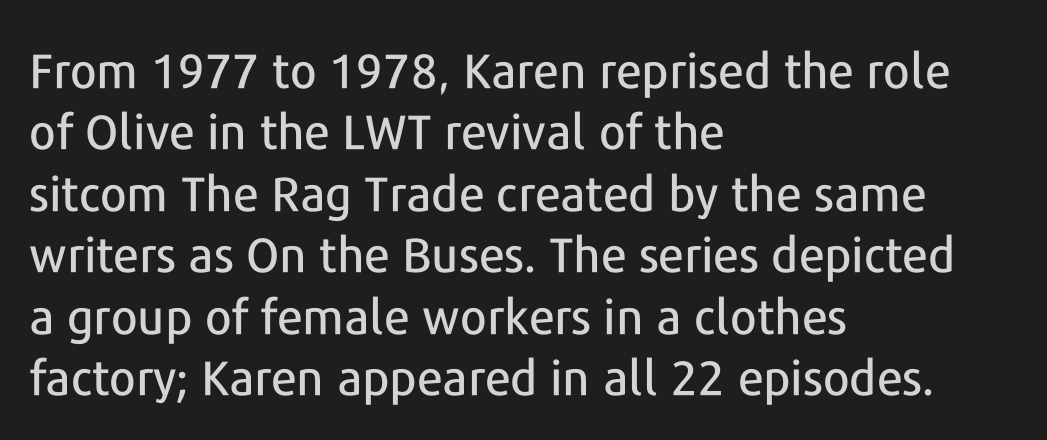
The image shows 48 px sans-serif type, upright; set left-aligned, normal line spacing (1.28x), normal letter spacing, not underlined; low stroke contrast and a medium x-height.
